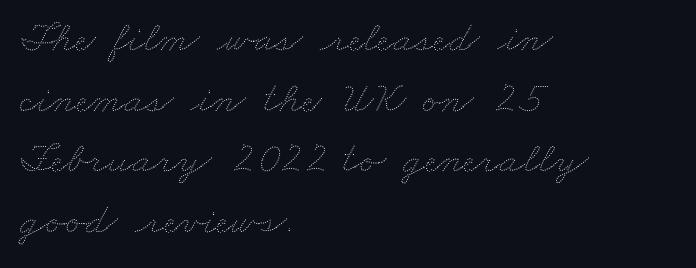
Q: Is the text bold? A: No.
Q: Is the text underlined? A: No.
Q: How is the paragraph aligned? A: Left-aligned.
Q: Is the spacing between letters normal or unusually wide? A: Normal.
Q: Is the spacing between lines tight, normal or loose? A: Normal.
Q: Width (condensed, normal, or wide)? A: Wide.
Q: Stroke contrast? A: Medium.
Q: x-height? A: Small.
Q: Monospaced? A: No.
